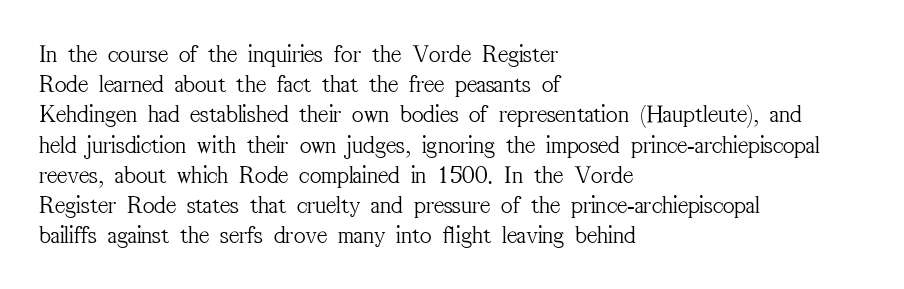
Q: Is the text bold? A: No.
Q: Is the text italic (slanted)? A: No, it is upright.
Q: Is the text underlined? A: No.
Q: How is the paragraph aligned? A: Left-aligned.
Q: Is the spacing between letters normal or unusually wide? A: Normal.
